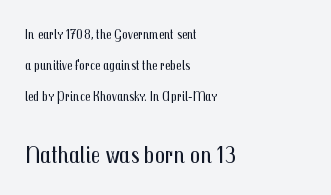
Q: Is the text bold? A: No.
Q: Is the text italic (slanted)? A: No, it is upright.
Q: Is the text underlined? A: No.
Q: How is the paragraph aligned? A: Left-aligned.
Q: Is the spacing between letters normal or unusually wide? A: Normal.
Q: Is the spacing between lines tight, normal or loose? A: Loose.
Q: Which block of text is set in a larger size, the first (top) or the second (bottom)? A: The second (bottom) one.
